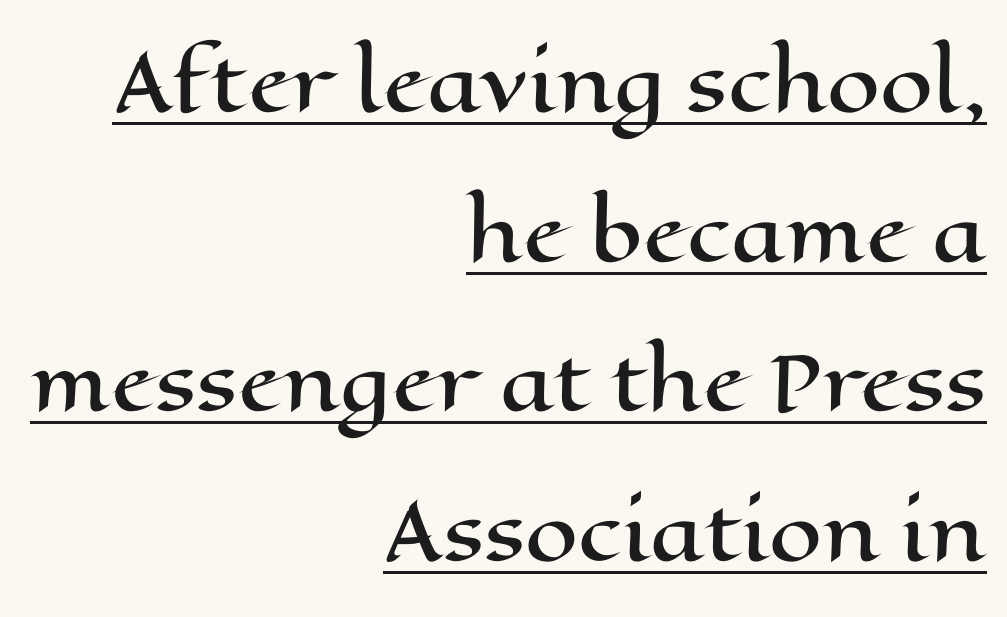
Here the glyphs are tracked normally, forming tight word shapes. Summary of vertical rhythm: relaxed, with wide interline spacing. Italic? Not at all — the glyphs are vertical. This sample carries an underscore along the baseline area. Note the varied advance widths — an 'i' is clearly narrower than an 'm'.
